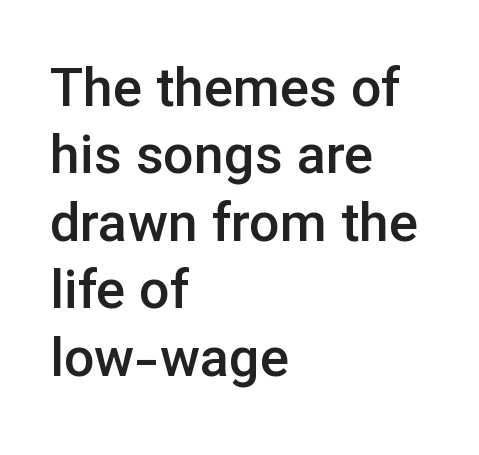
The image shows 54 px semibold sans-serif type, upright; set left-aligned, normal line spacing (1.25x), normal letter spacing, not underlined; low stroke contrast and a medium x-height.
